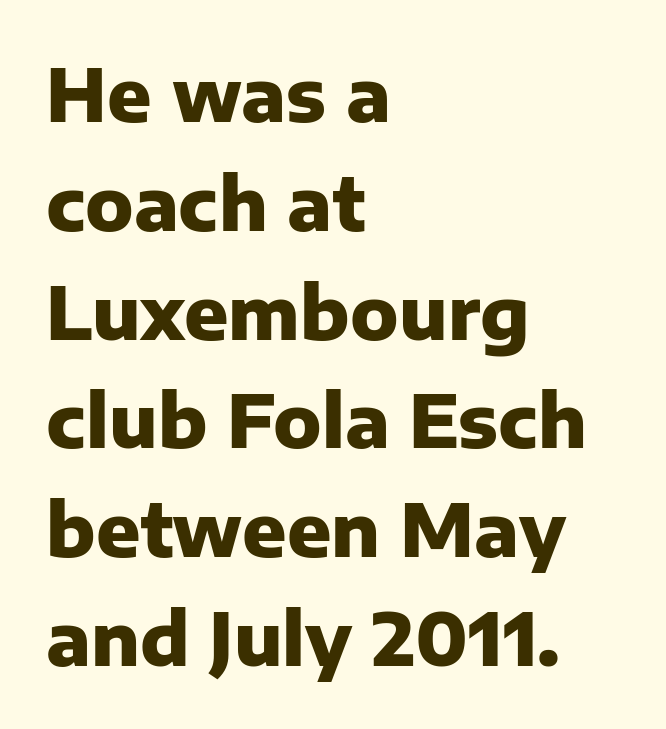
Q: Is the text bold? A: Yes.
Q: Is the text italic (slanted)? A: No, it is upright.
Q: Is the typeface a serif or a sans-serif typeface? A: Sans-serif.
Q: Is the text underlined? A: No.
Q: How is the paragraph aligned? A: Left-aligned.
Q: Is the spacing between letters normal or unusually wide? A: Normal.
Q: Is the spacing between lines tight, normal or loose? A: Normal.
Q: Width (condensed, normal, or wide)? A: Normal.
Q: Stroke contrast? A: Low.
Q: x-height? A: Medium.
Q: Monospaced? A: No.
